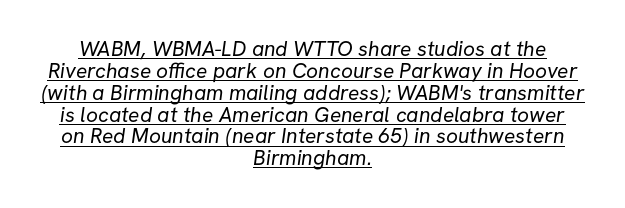
The image shows 21 px text type; set centered, tight line spacing (1.04x), normal letter spacing, underlined.
